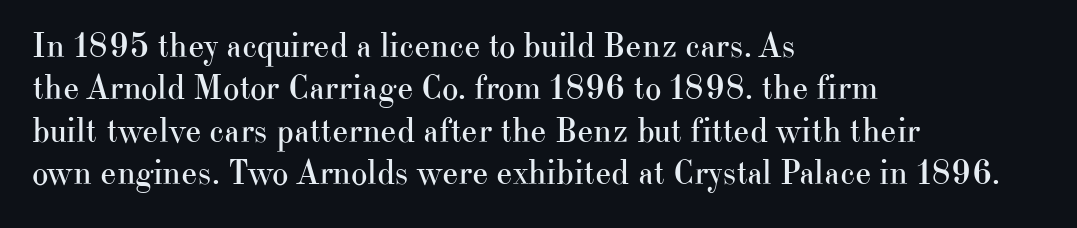
Q: Is the text bold? A: No.
Q: Is the text italic (slanted)? A: No, it is upright.
Q: Is the typeface a serif or a sans-serif typeface? A: Serif.
Q: Is the text underlined? A: No.
Q: How is the paragraph aligned? A: Left-aligned.
Q: Is the spacing between letters normal or unusually wide? A: Normal.
Q: Width (condensed, normal, or wide)? A: Normal.
Q: Stroke contrast? A: High.
Q: x-height? A: Small.
Q: Monospaced? A: No.
